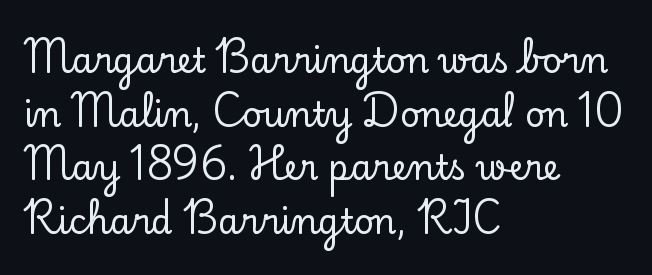
{"serif": "yes", "italic": "no", "width": "normal", "stroke_contrast": "low", "x_height": "small", "monospaced": "no", "underline": "no", "align": "left", "line_spacing": "normal", "line_spacing_ratio": 1.58, "letter_spacing": "normal", "letter_spacing_em": 0.0, "glyph_px": 34}
